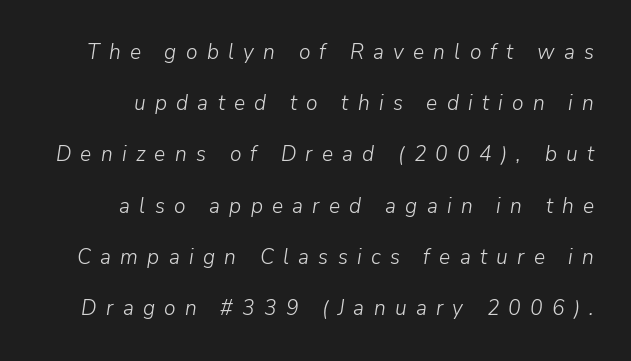
The image shows 21 px text type, italic (leaning right); set loose line spacing (2.44x), unusually wide letter spacing (+0.44 em), not underlined.
